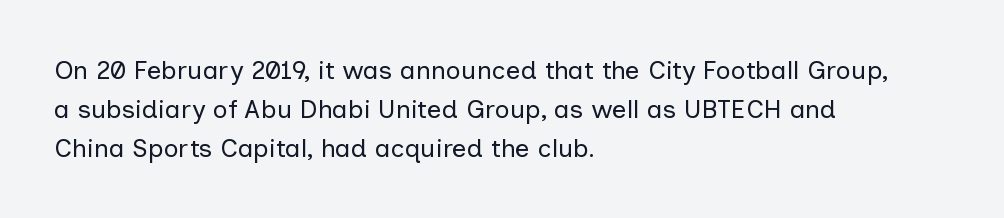
Each new line begins a customary step beneath the previous one. Students, note that the glyphs here touch the page at normal intervals. Letters rest on an invisible, unmarked baseline. Posture: upright roman.
